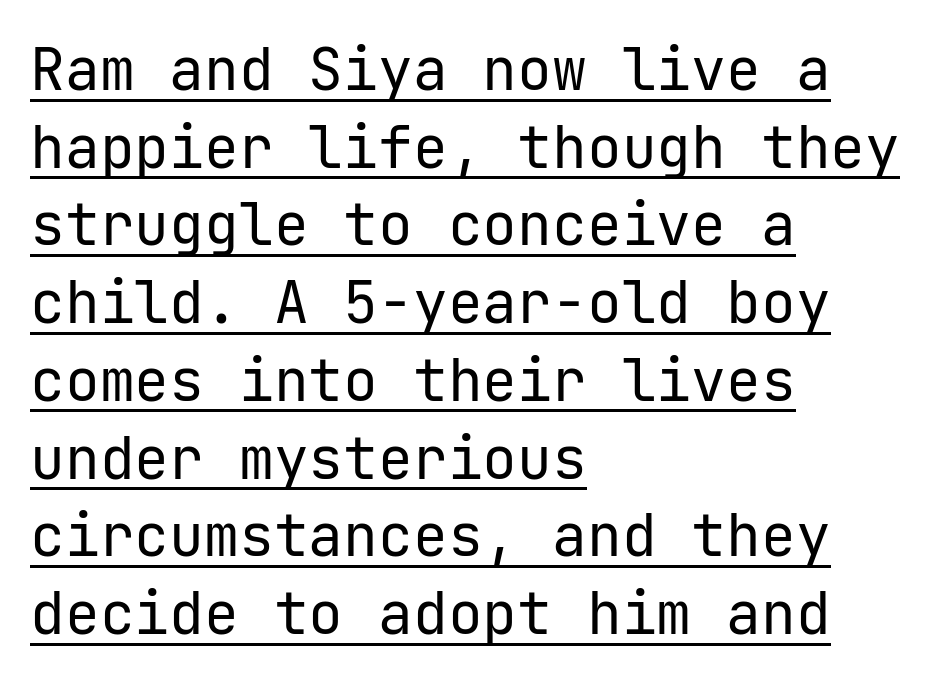
This sample uses an upright cut, with every glyph sitting square on the baseline. A classic flush-left, rag-right setting is used for this passage. Nope, no serifs anywhere on these letters. This is underlined copy, the kind a proofreader might mark for attention. No extra ink here — the face is not bold. How would I describe the line gaps? Plain and ordinary.
